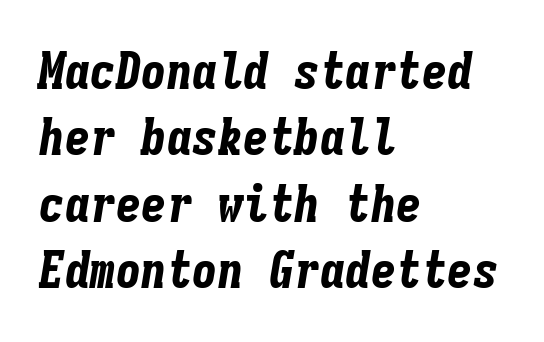
Q: Is the text bold? A: Yes.
Q: Is the text italic (slanted)? A: Yes, it leans right by about 9 degrees.
Q: Is the text underlined? A: No.
Q: How is the paragraph aligned? A: Left-aligned.
Q: Is the spacing between letters normal or unusually wide? A: Normal.
Q: Is the spacing between lines tight, normal or loose? A: Normal.
Q: Width (condensed, normal, or wide)? A: Condensed.
Q: Stroke contrast? A: Low.
Q: x-height? A: Medium.
Q: Monospaced? A: Yes.
